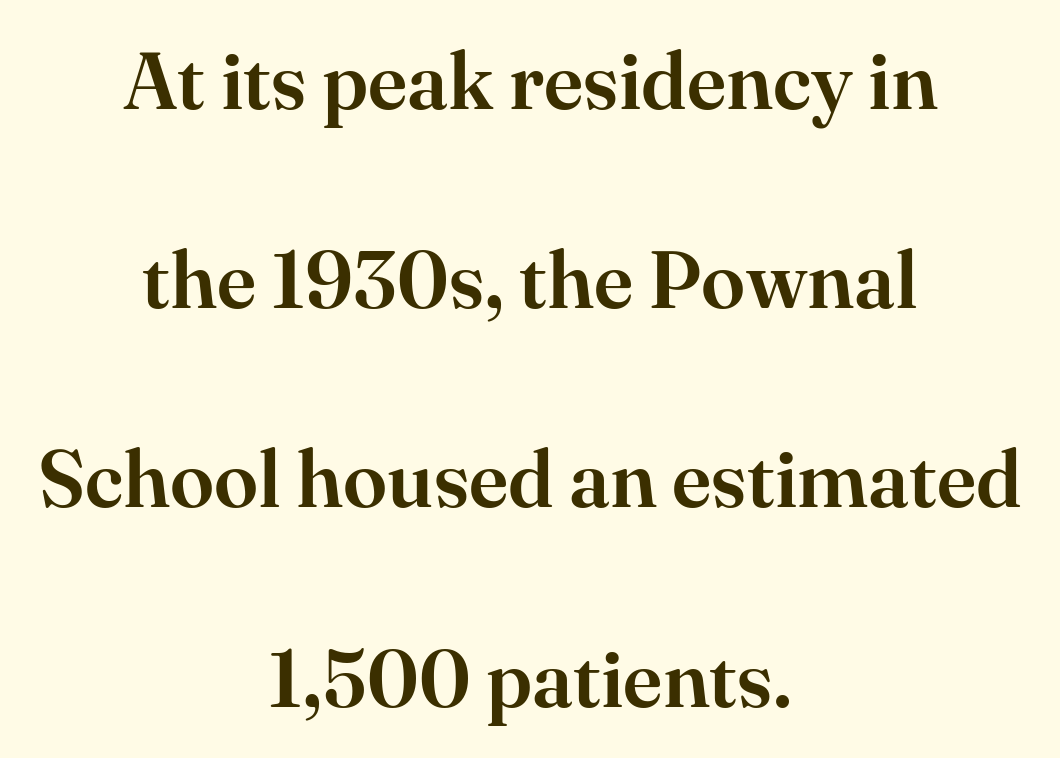
Q: Is the text italic (slanted)? A: No, it is upright.
Q: Is the typeface a serif or a sans-serif typeface? A: Serif.
Q: Is the text underlined? A: No.
Q: How is the paragraph aligned? A: Centered.
Q: Is the spacing between letters normal or unusually wide? A: Normal.
Q: Is the spacing between lines tight, normal or loose? A: Loose.
Q: Width (condensed, normal, or wide)? A: Normal.
Q: Stroke contrast? A: High.
Q: x-height? A: Small.
Q: Monospaced? A: No.
